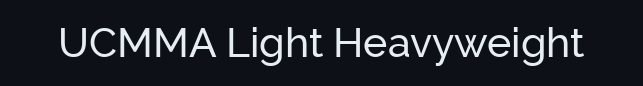
The image shows 41 px sans-serif type, upright; set normal letter spacing, not underlined; low stroke contrast and a medium x-height.
